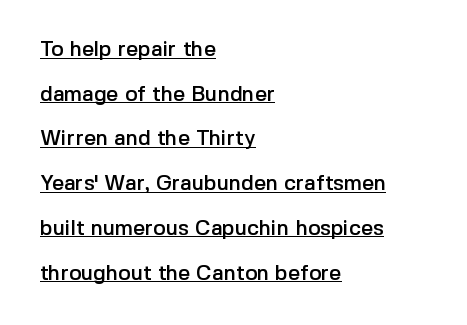
Q: Is the text italic (slanted)? A: No, it is upright.
Q: Is the text underlined? A: Yes.
Q: How is the paragraph aligned? A: Left-aligned.
Q: Is the spacing between letters normal or unusually wide? A: Normal.
Q: Is the spacing between lines tight, normal or loose? A: Loose.
